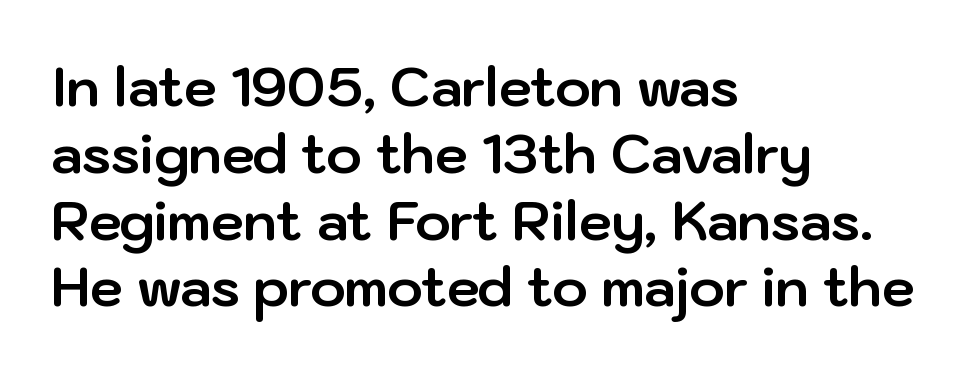
If you drew a ruler down the left edge, every line would touch it. The designer went with a sans here, leaving each stem footless. Plenty of ink on the page — the face is bold. Descender tails drop into unmarked territory. Do the characters align in a grid? No, the font is proportional.
